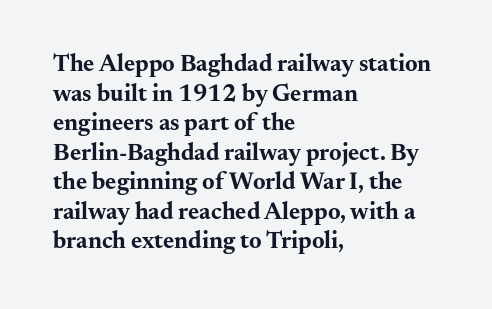
The image shows 24 px bold type, upright; set left-aligned, line spacing 1.23x, normal letter spacing, not underlined.
